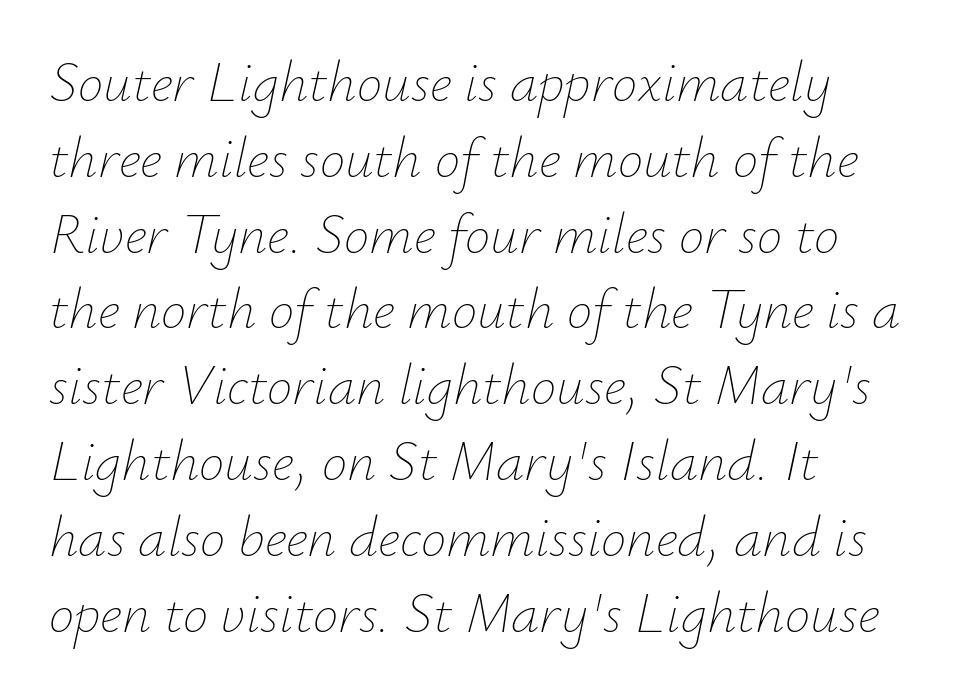
The image shows 57 px thin type, italic (leaning right); set left-aligned, normal line spacing (1.33x), normal letter spacing, not underlined; low stroke contrast and a small x-height.
